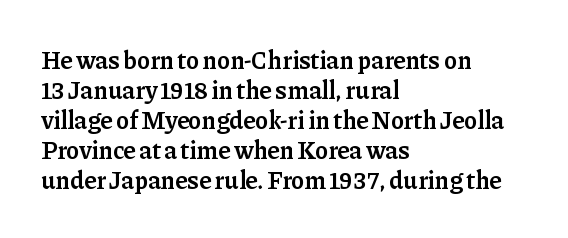
Q: Is the text bold? A: Semi-bold.
Q: Is the text italic (slanted)? A: No, it is upright.
Q: Is the text underlined? A: No.
Q: How is the paragraph aligned? A: Left-aligned.
Q: Is the spacing between letters normal or unusually wide? A: Normal.
